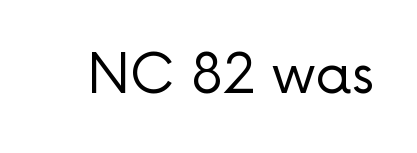
{"serif": "no", "italic": "no", "bold": "no", "weight": "regular", "width": "normal", "stroke_contrast": "low", "x_height": "medium", "monospaced": "no", "underline": "no", "letter_spacing": "normal", "letter_spacing_em": 0.0, "glyph_px": 54}
